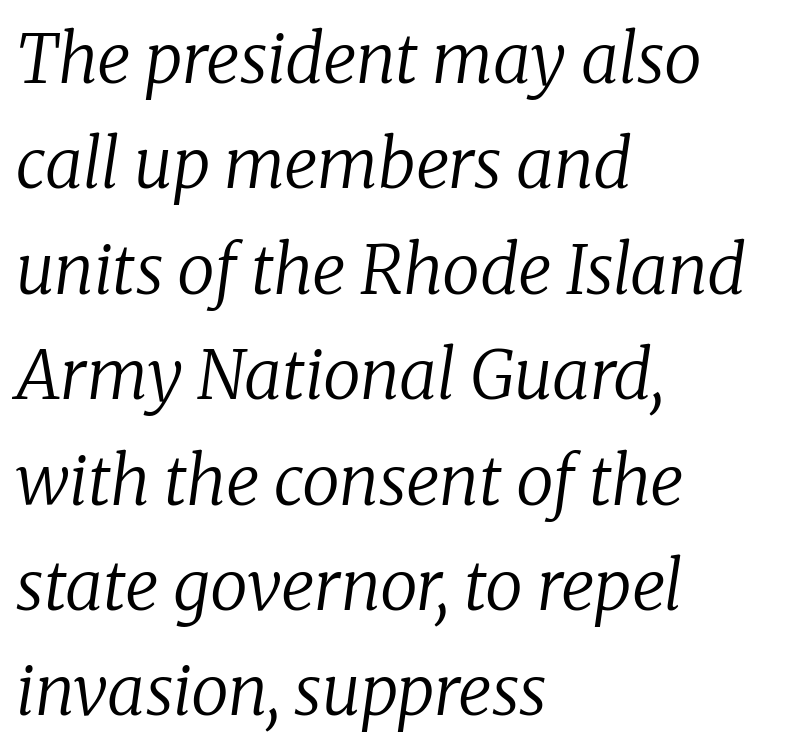
The image shows 68 px regular-weight serif type, italic (leaning right); set left-aligned, normal line spacing (1.55x), normal letter spacing, not underlined; low stroke contrast and a medium x-height.
